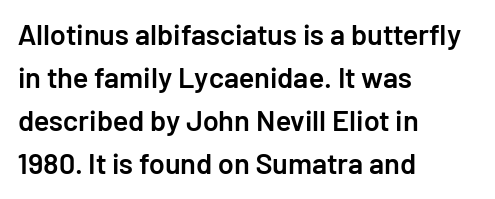
The image shows 29 px semibold sans-serif type, upright; set left-aligned, normal line spacing (1.48x), normal letter spacing, not underlined; low stroke contrast and a medium x-height.
